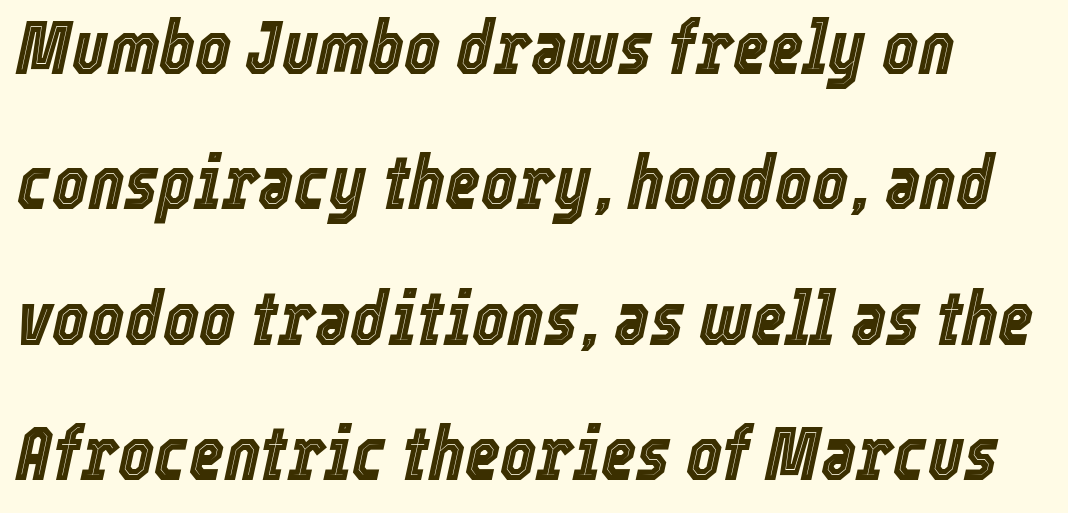
The image shows 76 px condensed type, italic (leaning right); set line spacing 1.78x, normal letter spacing, not underlined; a medium x-height.
